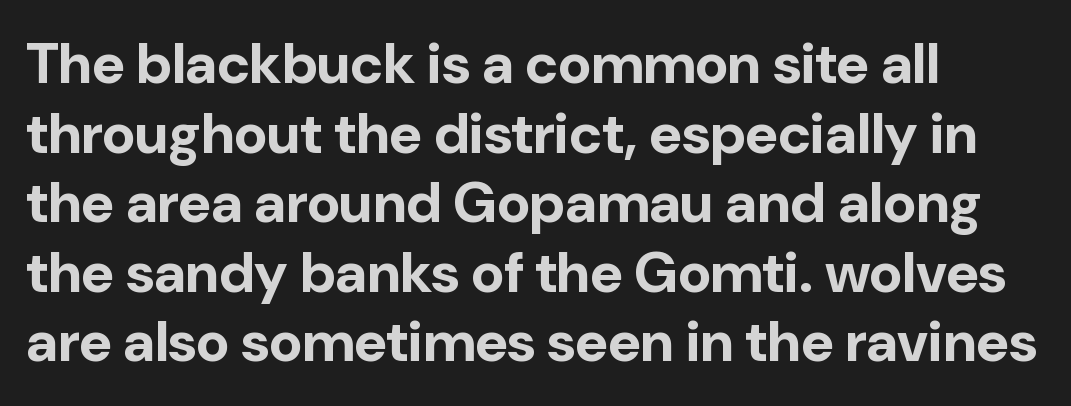
{"serif": "no", "italic": "no", "bold": "yes", "weight": "bold", "width": "normal", "stroke_contrast": "low", "x_height": "medium", "monospaced": "no", "underline": "no", "align": "left", "line_spacing_ratio": 1.22, "letter_spacing": "normal", "letter_spacing_em": 0.0, "glyph_px": 57}
